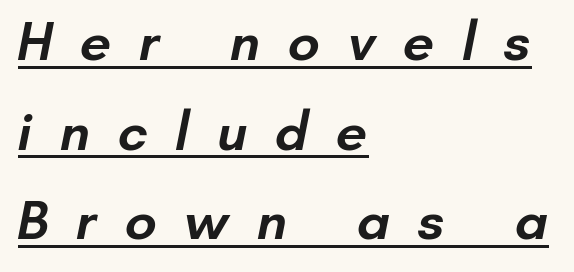
{"serif": "no", "bold": "semi", "weight": "semibold", "width": "normal", "stroke_contrast": "low", "x_height": "small", "monospaced": "no", "underline": "yes", "align": "left", "line_spacing": "normal", "line_spacing_ratio": 1.6, "letter_spacing": "wide", "letter_spacing_em": 0.49, "glyph_px": 56}
